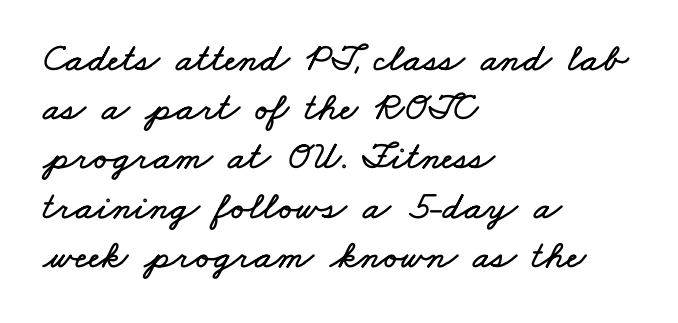
A bare baseline throughout the passage. Horizontal alignment here is leftward, the default for most running prose. Looks like regular typesetting: each glyph gets only the width it needs. The horizontal fit of the characters is conventional and even.
